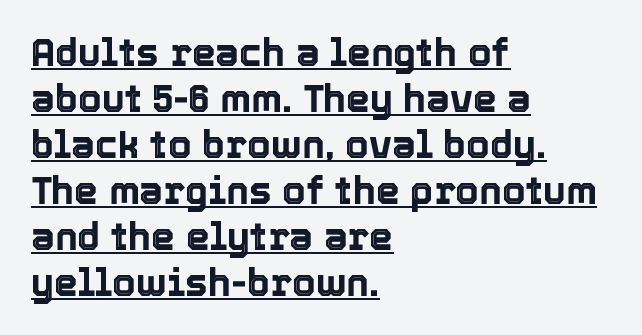
The image shows 38 px text type, upright; set left-aligned, line spacing 1.21x, normal letter spacing, underlined; a medium x-height.
